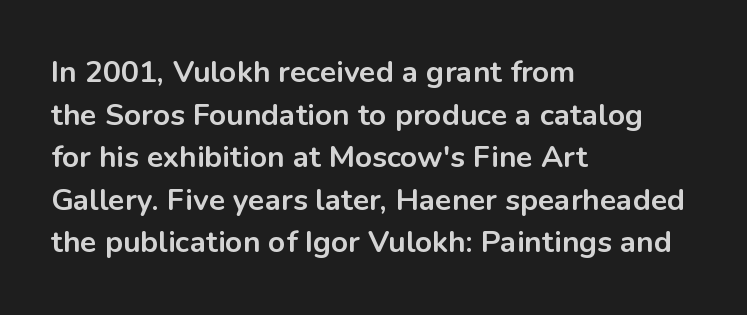
A dark, heavy texture on the line: the type is bold. Visually the block forms a straight wall on the left and a jagged coastline on the right. This rendering leaves character spacing at its baseline value. Think of a printed novel: that variable character pitch is what you see here. Rule under the text: the space is simply empty.
